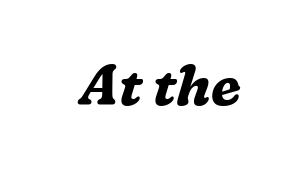
The image shows 56 px bold serif type, italic (leaning right); set normal letter spacing, not underlined; medium stroke contrast and a medium x-height.
